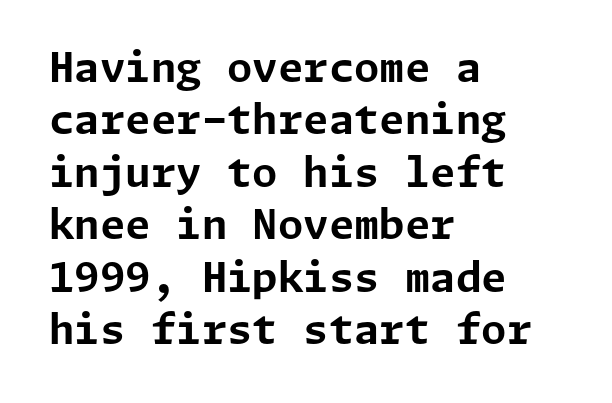
{"serif": "no", "italic": "no", "bold": "yes", "weight": "bold", "width": "normal", "stroke_contrast": "low", "x_height": "medium", "underline": "no", "align": "left", "line_spacing": "normal", "line_spacing_ratio": 1.28, "letter_spacing": "normal", "letter_spacing_em": 0.0, "glyph_px": 41}
